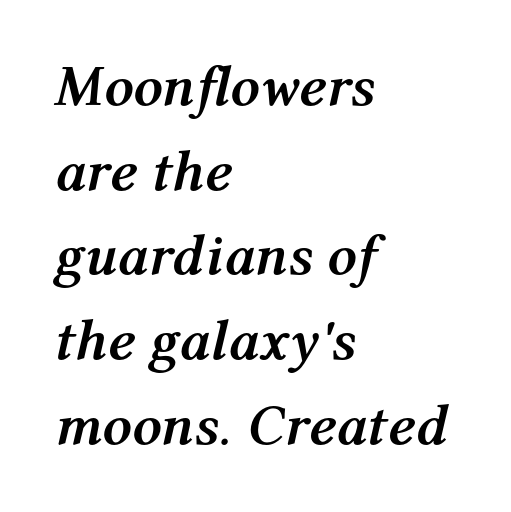
Q: Is the text bold? A: Yes.
Q: Is the text italic (slanted)? A: Yes, it leans right by about 12 degrees.
Q: Is the text underlined? A: No.
Q: How is the paragraph aligned? A: Left-aligned.
Q: Is the spacing between letters normal or unusually wide? A: Normal.
Q: Is the spacing between lines tight, normal or loose? A: Normal.
Q: Width (condensed, normal, or wide)? A: Normal.
Q: Stroke contrast? A: Medium.
Q: x-height? A: Medium.
Q: Monospaced? A: No.
